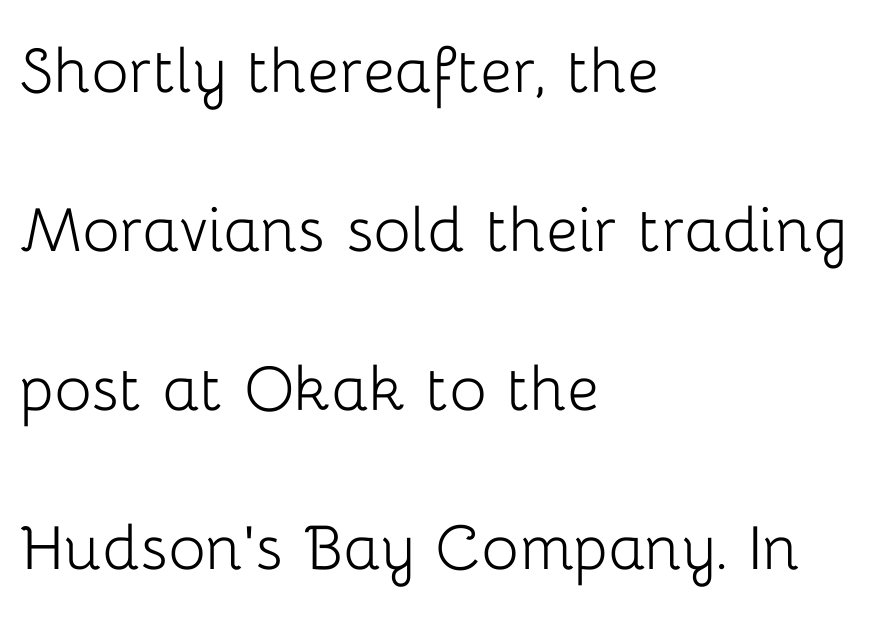
{"serif": "no", "italic": "no", "bold": "no", "weight": "light", "width": "normal", "stroke_contrast": "low", "x_height": "medium", "monospaced": "no", "underline": "no", "align": "left", "line_spacing": "loose", "line_spacing_ratio": 2.04, "letter_spacing": "normal", "letter_spacing_em": 0.0, "glyph_px": 78}
